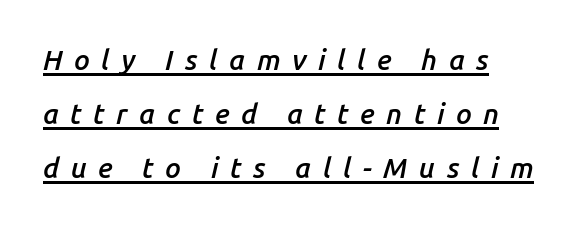
Q: Is the text bold? A: Semi-bold.
Q: Is the text italic (slanted)? A: Yes, it leans right by about 14 degrees.
Q: Is the text underlined? A: Yes.
Q: How is the paragraph aligned? A: Left-aligned.
Q: Is the spacing between letters normal or unusually wide? A: Unusually wide.
Q: Is the spacing between lines tight, normal or loose? A: Loose.
Q: Width (condensed, normal, or wide)? A: Normal.
Q: Stroke contrast? A: Low.
Q: x-height? A: Medium.
Q: Monospaced? A: No.
